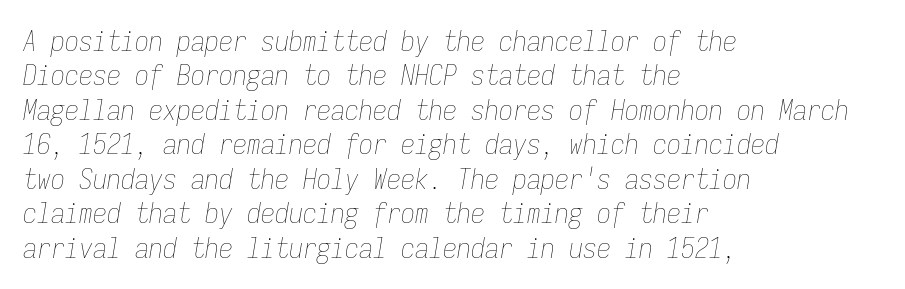
{"italic": "yes", "lean": "right", "slant_degrees": 9, "bold": "no", "weight": "thin", "width": "condensed", "stroke_contrast": "low", "x_height": "medium", "monospaced": "yes", "underline": "no", "align": "left", "line_spacing_ratio": 1.23, "letter_spacing": "normal", "letter_spacing_em": 0.0, "glyph_px": 28}
